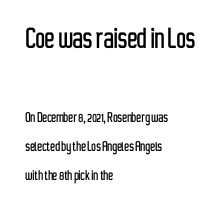
The image shows 33 px condensed sans-serif type, upright; set left-aligned, line spacing 1.79x, normal letter spacing, not underlined; the first (top) block is 2.06x larger; low stroke contrast and a medium x-height.
